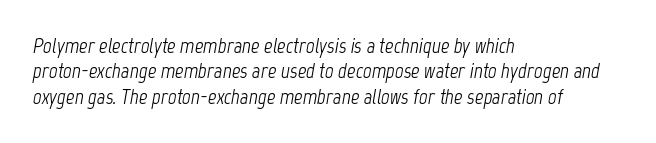
The image shows 21 px text type, italic (leaning right); set left-aligned, line spacing 1.21x, normal letter spacing, not underlined.
